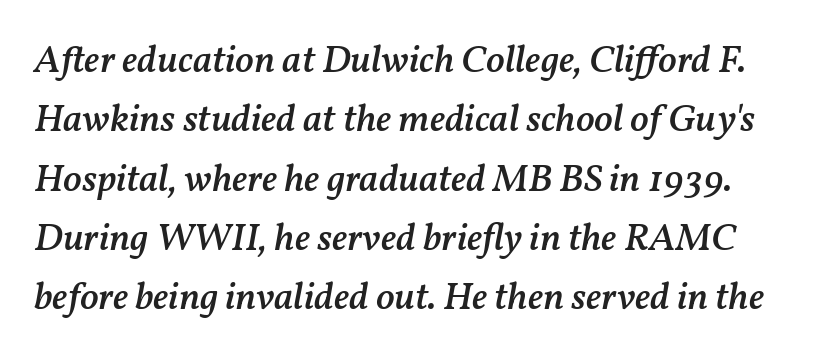
The image shows 39 px semibold type, italic (leaning right); set normal line spacing (1.52x), normal letter spacing, not underlined; medium stroke contrast and a medium x-height.
